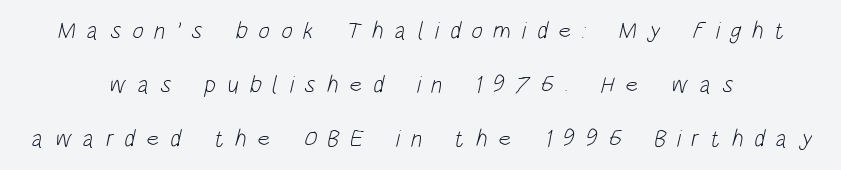
The image shows 24 px text type; set centered, loose line spacing (2.26x), unusually wide letter spacing (+0.46 em), not underlined.
